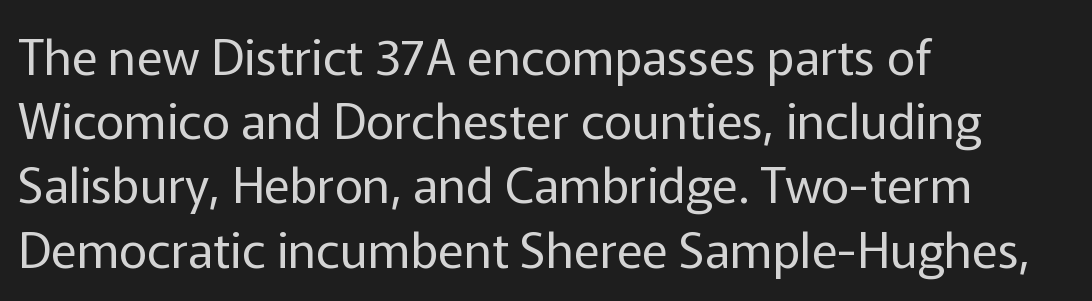
{"serif": "no", "italic": "no", "bold": "no", "weight": "regular", "width": "normal", "stroke_contrast": "low", "x_height": "medium", "monospaced": "no", "underline": "no", "align": "left", "line_spacing": "normal", "line_spacing_ratio": 1.31, "letter_spacing": "normal", "letter_spacing_em": 0.0, "glyph_px": 49}
